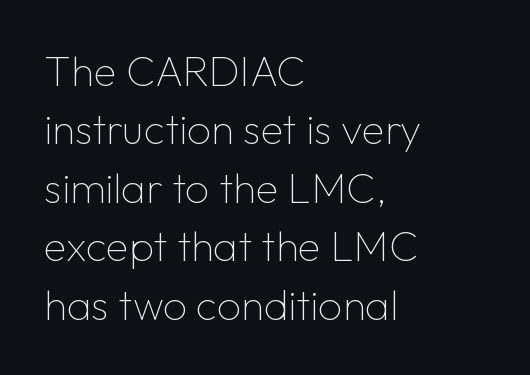
{"serif": "no", "italic": "no", "bold": "no", "weight": "thin", "width": "normal", "stroke_contrast": "low", "x_height": "medium", "monospaced": "no", "underline": "no", "align": "left", "line_spacing": "normal", "line_spacing_ratio": 1.39, "letter_spacing": "normal", "letter_spacing_em": 0.0, "glyph_px": 42}
